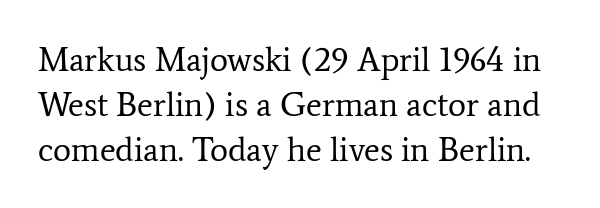
Q: Is the text bold? A: No.
Q: Is the text italic (slanted)? A: No, it is upright.
Q: Is the typeface a serif or a sans-serif typeface? A: Serif.
Q: Is the text underlined? A: No.
Q: Is the spacing between letters normal or unusually wide? A: Normal.
Q: Is the spacing between lines tight, normal or loose? A: Normal.
Q: Width (condensed, normal, or wide)? A: Normal.
Q: Stroke contrast? A: Low.
Q: x-height? A: Medium.
Q: Monospaced? A: No.
